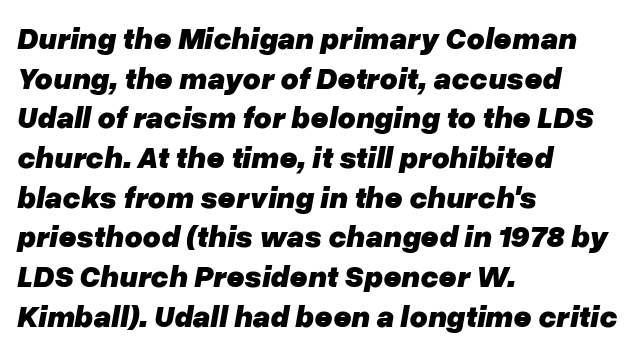
Any mark beneath the type? The region is blank. Vertically, the passage feels balanced, rows spaced as you'd expect. A typesetter would mark this as italic. A classic flush-left, rag-right setting is used for this passage. The passage shown is typed in a proportional face where columns would drift. Stroke thickness is high; the sample reads as a true bold.
